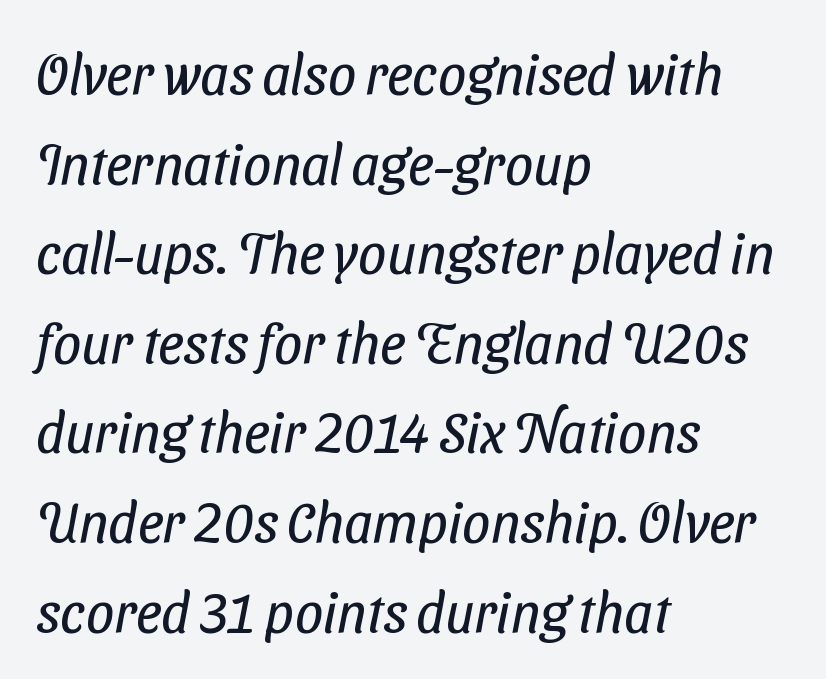
{"serif": "no", "bold": "no", "weight": "regular", "width": "condensed", "stroke_contrast": "low", "x_height": "medium", "monospaced": "no", "underline": "no", "align": "left", "line_spacing": "normal", "line_spacing_ratio": 1.6, "letter_spacing": "normal", "letter_spacing_em": 0.0, "glyph_px": 56}
